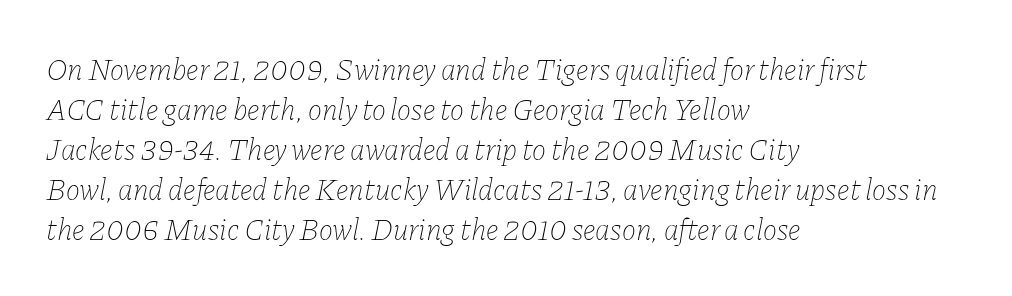
Quick note: italic. Leftover space on each line is placed entirely after the last word. Here the designer chose a conventional face with non-uniform glyph widths. Only glyphs here, with clear space below each row.
